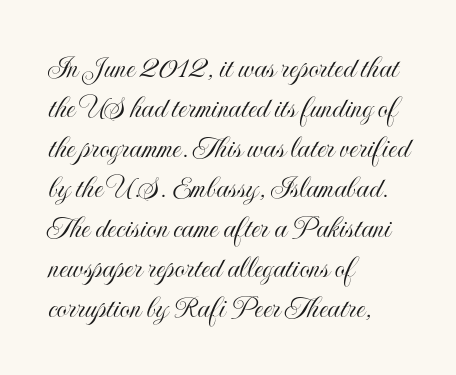
The type is set solid horizontally, with unmodified tracking. Horizontal alignment here is leftward, the default for most running prose. Each letter keeps its own natural width here, so spacing adapts to shape.
